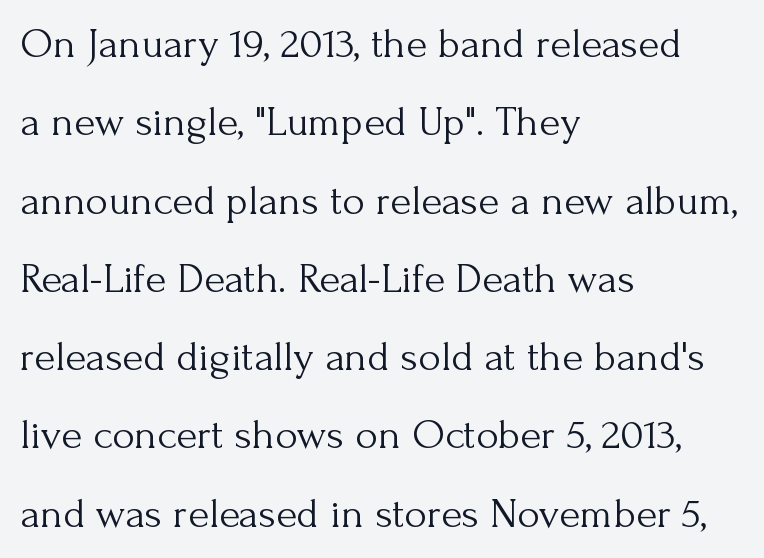
Q: Is the text bold? A: No.
Q: Is the text italic (slanted)? A: No, it is upright.
Q: Is the typeface a serif or a sans-serif typeface? A: Serif.
Q: Is the text underlined? A: No.
Q: How is the paragraph aligned? A: Left-aligned.
Q: Is the spacing between letters normal or unusually wide? A: Normal.
Q: Width (condensed, normal, or wide)? A: Normal.
Q: Stroke contrast? A: Medium.
Q: x-height? A: Small.
Q: Monospaced? A: No.
